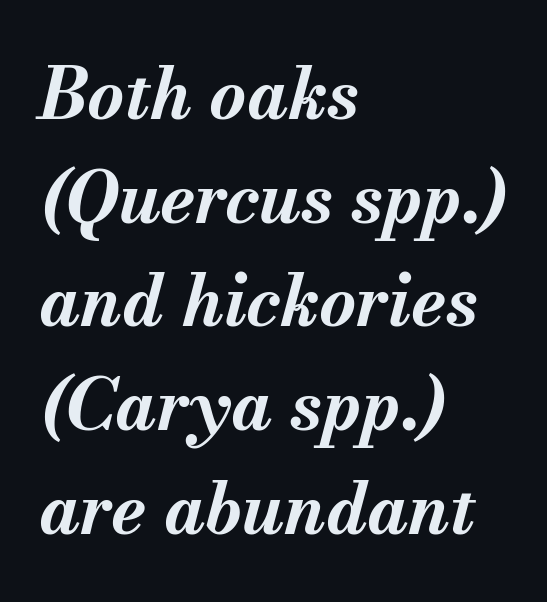
The image shows 71 px bold type, italic (leaning right); set left-aligned, normal line spacing (1.46x), normal letter spacing, not underlined; medium stroke contrast and a small x-height.
